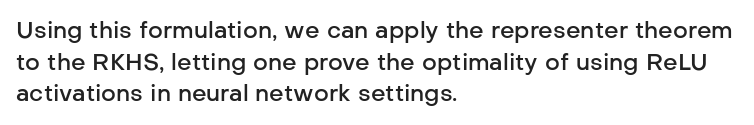
{"italic": "no", "bold": "semi", "underline": "no", "align": "left", "line_spacing": "normal", "line_spacing_ratio": 1.38, "letter_spacing": "normal", "letter_spacing_em": 0.0, "glyph_px": 23}
